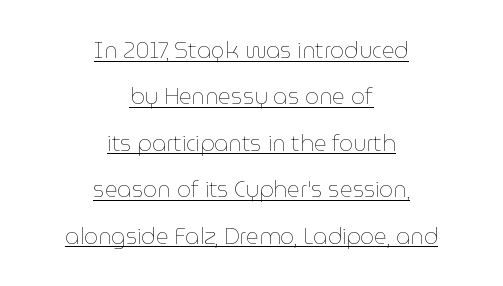
The image shows 22 px text type, upright; set centered, loose line spacing (2.11x), normal letter spacing, underlined.
